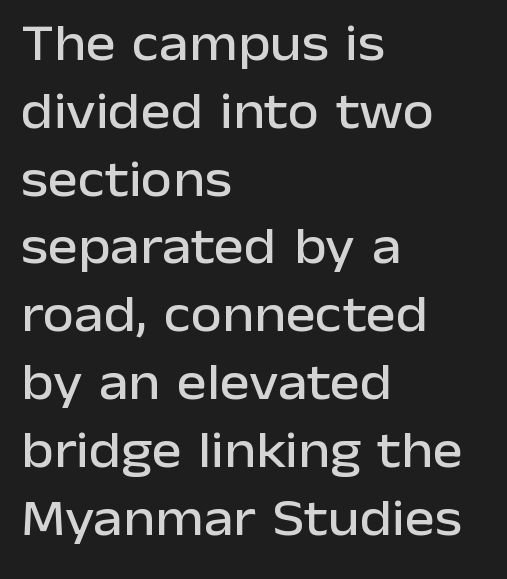
Q: Is the text italic (slanted)? A: No, it is upright.
Q: Is the typeface a serif or a sans-serif typeface? A: Sans-serif.
Q: Is the text underlined? A: No.
Q: How is the paragraph aligned? A: Left-aligned.
Q: Is the spacing between letters normal or unusually wide? A: Normal.
Q: Is the spacing between lines tight, normal or loose? A: Normal.
Q: Width (condensed, normal, or wide)? A: Normal.
Q: Stroke contrast? A: Low.
Q: x-height? A: Medium.
Q: Monospaced? A: No.
